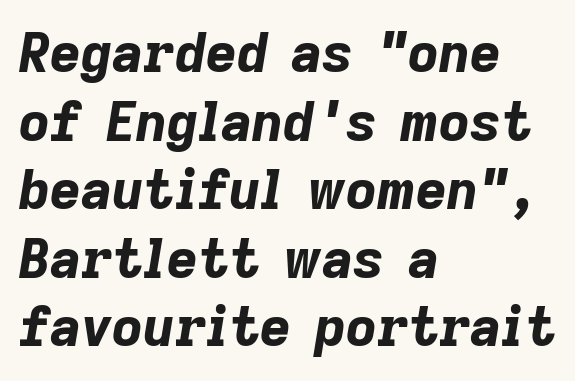
The image shows 54 px bold type, italic (leaning right); set left-aligned, normal line spacing (1.27x), normal letter spacing, not underlined; low stroke contrast and a medium x-height.
